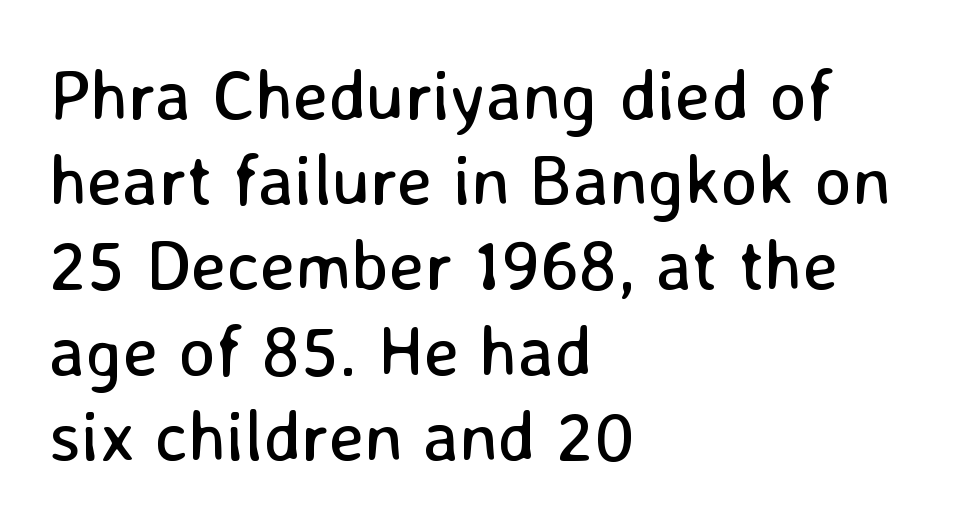
The weight would be labelled regular, book, light, or lighter still. Which margin do the lines hug? The left one — the right edge is uneven. The typeface chosen for these lines omits serifs. Unlike italic type, these characters show no tilt at all. A bare baseline throughout the passage.
